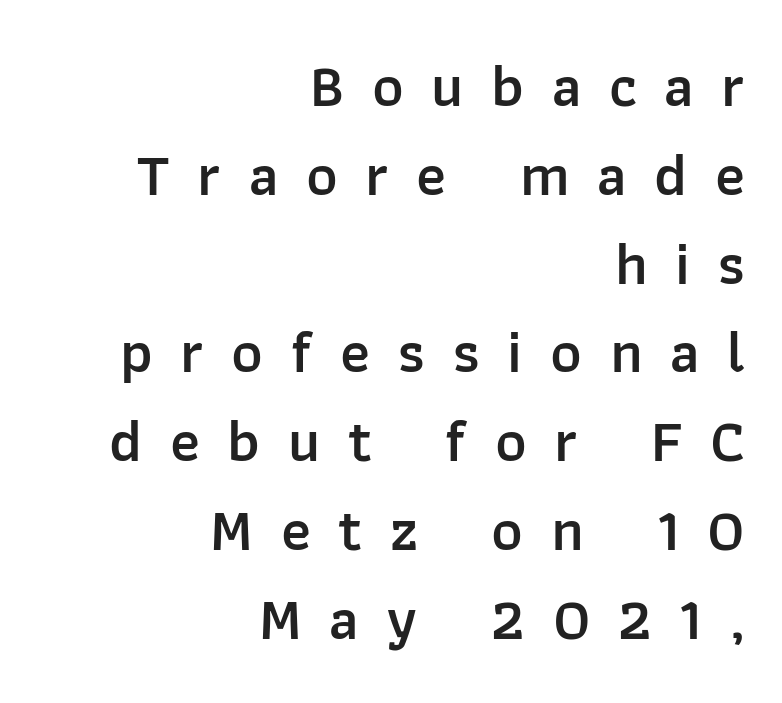
{"serif": "no", "italic": "no", "bold": "semi", "weight": "semibold", "width": "normal", "stroke_contrast": "low", "x_height": "medium", "monospaced": "no", "underline": "no", "align": "right", "line_spacing": "normal", "line_spacing_ratio": 1.48, "letter_spacing": "wide", "letter_spacing_em": 0.46, "glyph_px": 60}
